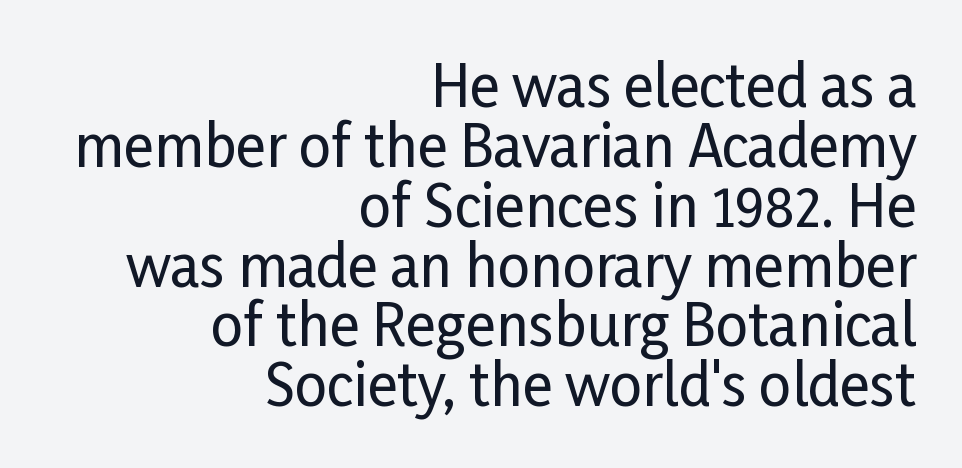
Q: Is the text italic (slanted)? A: No, it is upright.
Q: Is the typeface a serif or a sans-serif typeface? A: Sans-serif.
Q: Is the text underlined? A: No.
Q: How is the paragraph aligned? A: Right-aligned.
Q: Is the spacing between letters normal or unusually wide? A: Normal.
Q: Is the spacing between lines tight, normal or loose? A: Tight.
Q: Width (condensed, normal, or wide)? A: Condensed.
Q: Stroke contrast? A: Low.
Q: x-height? A: Medium.
Q: Monospaced? A: No.
